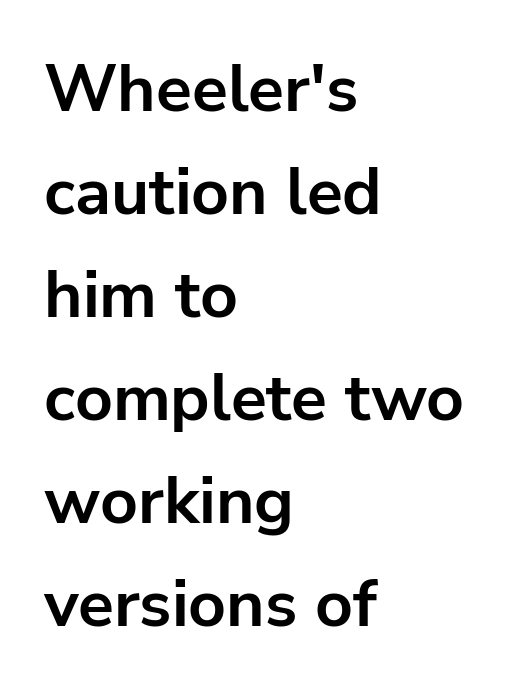
Q: Is the text bold? A: Yes.
Q: Is the text italic (slanted)? A: No, it is upright.
Q: Is the typeface a serif or a sans-serif typeface? A: Sans-serif.
Q: Is the text underlined? A: No.
Q: How is the paragraph aligned? A: Left-aligned.
Q: Is the spacing between letters normal or unusually wide? A: Normal.
Q: Is the spacing between lines tight, normal or loose? A: Normal.
Q: Width (condensed, normal, or wide)? A: Normal.
Q: Stroke contrast? A: Low.
Q: x-height? A: Medium.
Q: Monospaced? A: No.
